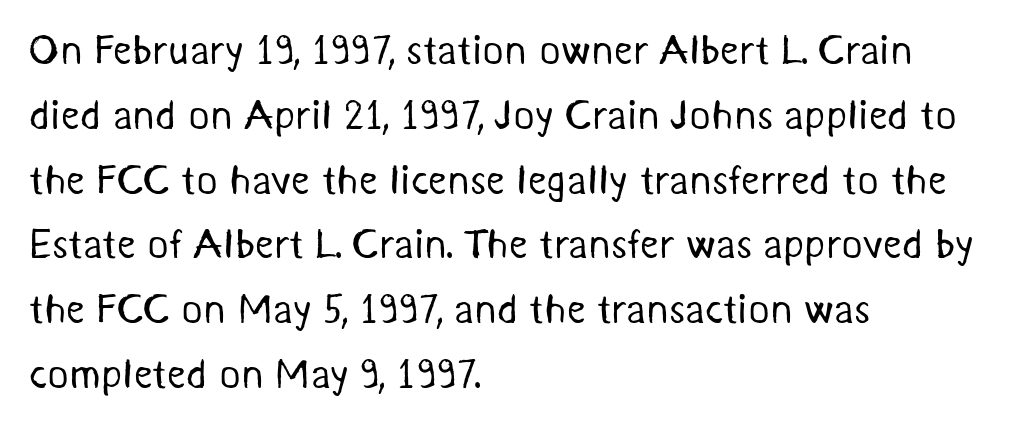
{"serif": "no", "bold": "no", "weight": "regular", "width": "normal", "stroke_contrast": "medium", "x_height": "medium", "monospaced": "no", "underline": "no", "align": "left", "line_spacing": "normal", "line_spacing_ratio": 1.58, "letter_spacing": "normal", "letter_spacing_em": 0.0, "glyph_px": 41}
